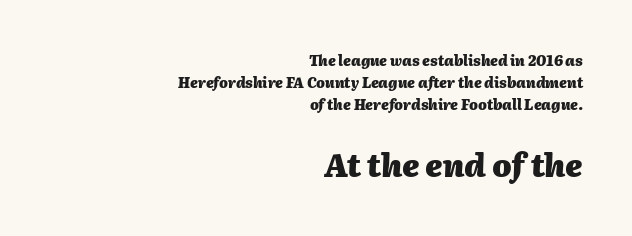
Q: Is the text bold? A: Yes.
Q: Is the text italic (slanted)? A: Yes, it leans right by about 2 degrees.
Q: Is the text underlined? A: No.
Q: How is the paragraph aligned? A: Right-aligned.
Q: Is the spacing between letters normal or unusually wide? A: Normal.
Q: Is the spacing between lines tight, normal or loose? A: Normal.
Q: Which block of text is set in a larger size, the first (top) or the second (bottom)? A: The second (bottom) one.
Q: Width (condensed, normal, or wide)? A: Normal.
Q: Stroke contrast? A: Medium.
Q: x-height? A: Medium.
Q: Monospaced? A: No.
